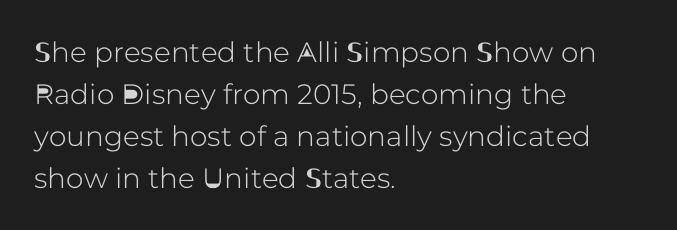
The image shows 28 px sans-serif type, upright; set left-aligned, normal line spacing (1.5x), normal letter spacing, not underlined; low stroke contrast and a medium x-height.
